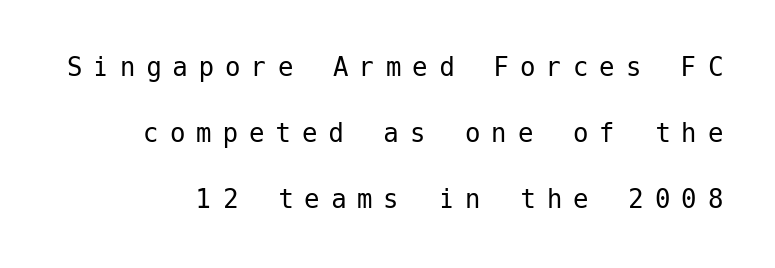
{"serif": "no", "italic": "no", "bold": "no", "weight": "regular", "width": "normal", "stroke_contrast": "low", "x_height": "medium", "underline": "no", "line_spacing": "loose", "line_spacing_ratio": 2.13, "letter_spacing": "wide", "letter_spacing_em": 0.35, "glyph_px": 31}
